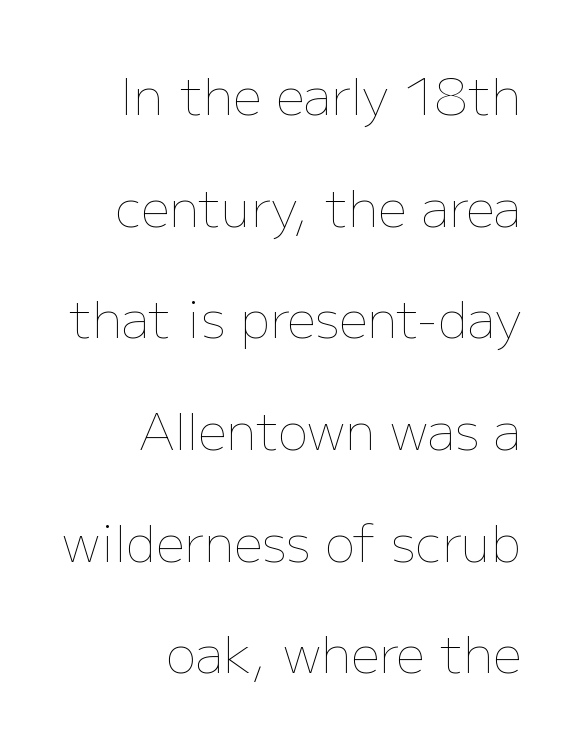
Bare-footed words on every line. Unlike italic type, these characters show no tilt at all. Caption: multi-line text, flush right, ragged left. Caption: face not bold, strokes unweighted.
